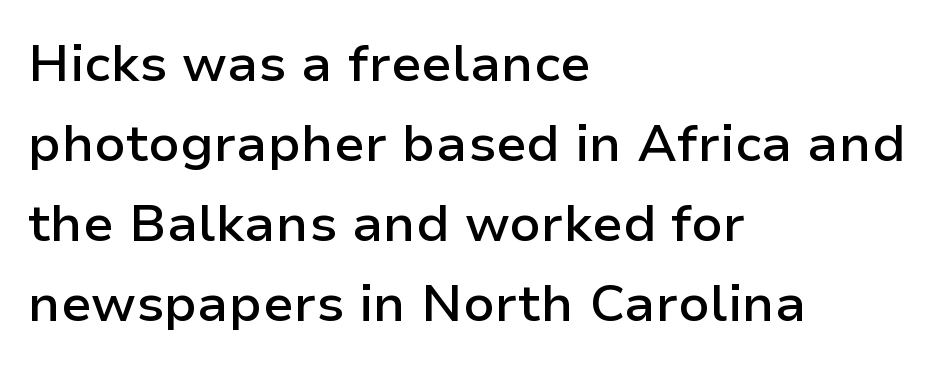
Look at the stroke-to-counter ratio: somewhat heavy, a semibold. Quick note: underline off. Is the block centered? No — it sits flush against the left margin. Nobody touched the tracking dial on this one. This block has exactly the height ordinary leading produces. Italic: no, the glyphs are upright roman.
